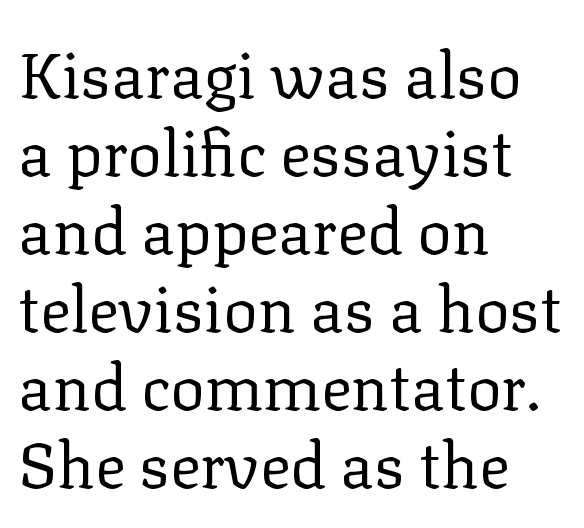
Each row of text sits above clean, open space. This sample has the flowing, uneven cadence of proportional lettering. On a weight scale, this lands at 450 or below. Line beginnings align vertically; line endings do not. Vertical strokes here are truly vertical.
